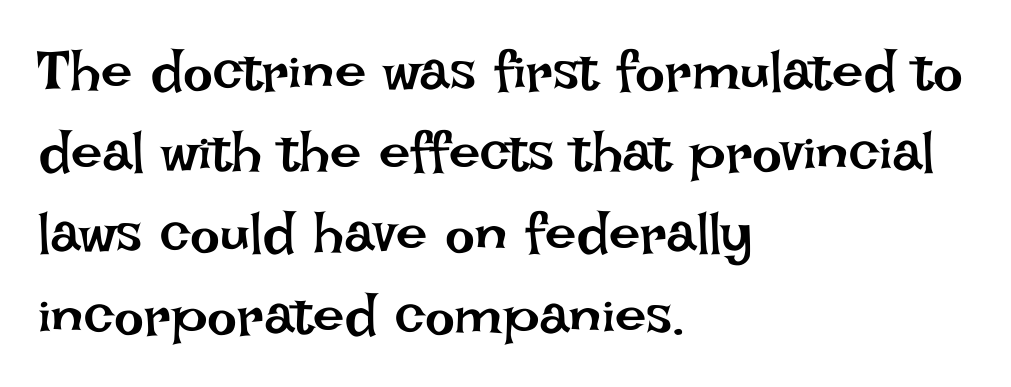
The image shows 56 px regular-weight type, upright; set left-aligned, normal line spacing (1.45x), normal letter spacing, not underlined; low stroke contrast and a large x-height.
